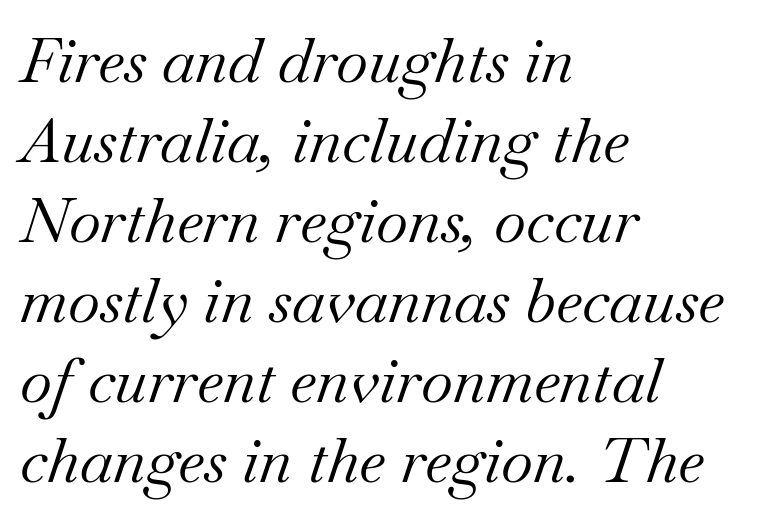
{"serif": "yes", "italic": "yes", "lean": "right", "slant_degrees": 18, "bold": "no", "weight": "regular", "width": "normal", "stroke_contrast": "medium", "x_height": "small", "monospaced": "no", "underline": "no", "align": "left", "line_spacing": "normal", "line_spacing_ratio": 1.29, "letter_spacing": "normal", "letter_spacing_em": 0.0, "glyph_px": 62}
